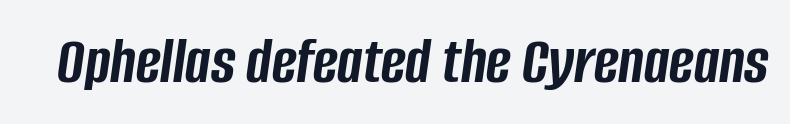
{"italic": "yes", "lean": "right", "slant_degrees": 8, "bold": "yes", "weight": "semibold", "width": "condensed", "stroke_contrast": "low", "x_height": "large", "monospaced": "no", "underline": "no", "letter_spacing": "normal", "letter_spacing_em": 0.0, "glyph_px": 67}
